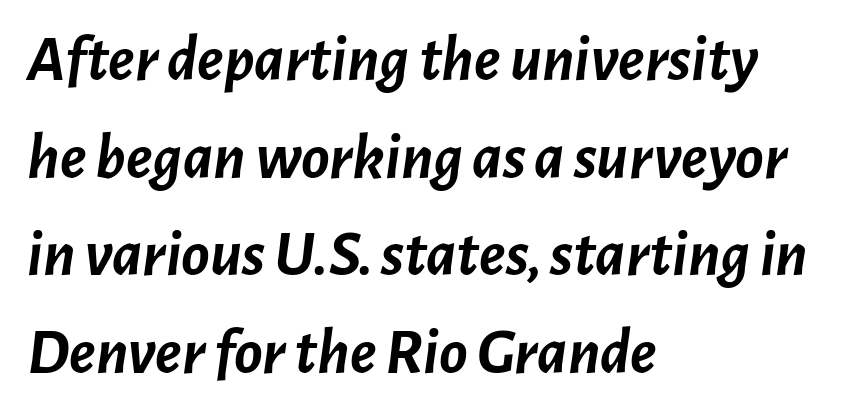
The image shows 66 px semibold type, italic (leaning right); set left-aligned, normal line spacing (1.48x), normal letter spacing, not underlined; low stroke contrast and a medium x-height.
